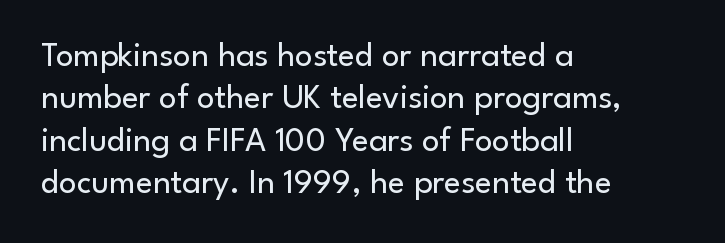
Q: Is the text bold? A: No.
Q: Is the text italic (slanted)? A: No, it is upright.
Q: Is the typeface a serif or a sans-serif typeface? A: Sans-serif.
Q: Is the text underlined? A: No.
Q: How is the paragraph aligned? A: Left-aligned.
Q: Is the spacing between letters normal or unusually wide? A: Normal.
Q: Width (condensed, normal, or wide)? A: Normal.
Q: Stroke contrast? A: Low.
Q: x-height? A: Small.
Q: Monospaced? A: No.
